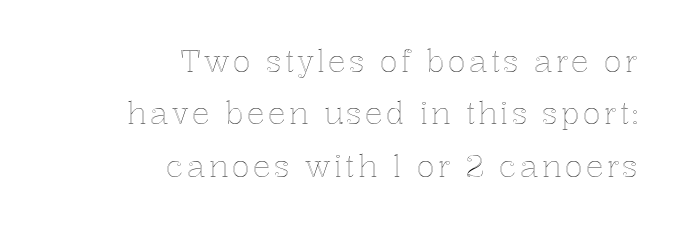
A flush-right, rag-left setting is used for this passage. Note the varied advance widths — an 'i' is clearly narrower than an 'm'. Do the letters lean? They stand straight. A clean baseline with only descenders dipping below it.
